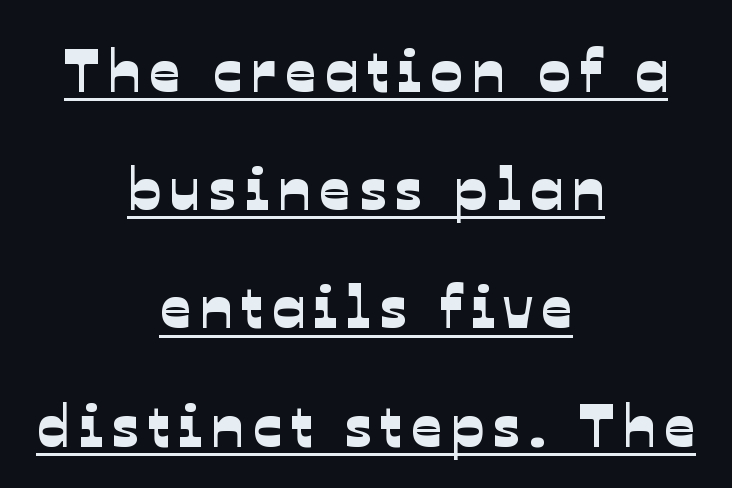
Q: Is the typeface a serif or a sans-serif typeface? A: Sans-serif.
Q: Is the text underlined? A: Yes.
Q: How is the paragraph aligned? A: Centered.
Q: Is the spacing between lines tight, normal or loose? A: Loose.
Q: Width (condensed, normal, or wide)? A: Normal.
Q: Stroke contrast? A: Low.
Q: x-height? A: Medium.
Q: Monospaced? A: No.
